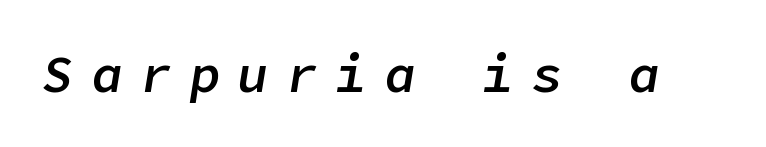
{"italic": "yes", "lean": "right", "slant_degrees": 9, "bold": "semi", "weight": "semibold", "width": "normal", "stroke_contrast": "low", "x_height": "medium", "underline": "no", "letter_spacing": "wide", "letter_spacing_em": 0.34, "glyph_px": 52}
